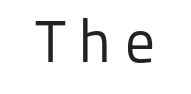
The glyphs are unaccompanied by any horizontal stroke below them. Bold? No — there's no thickening of the strokes. Is there any slant? The stems are plumb. No feet cap the strokes, marking this as sans-serif type. Students, note that the glyphs here are deliberately spaced far apart.
